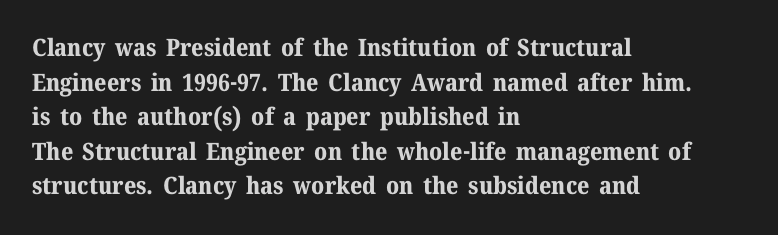
Rule under the text: the space is simply empty. Nothing unusual about the tracking: characters are spaced as the font intends. Leading: standard. This sample uses an upright cut, with every glyph sitting square on the baseline. Set as a true bold cut, around the 700 mark. Line beginnings align vertically; line endings do not.
